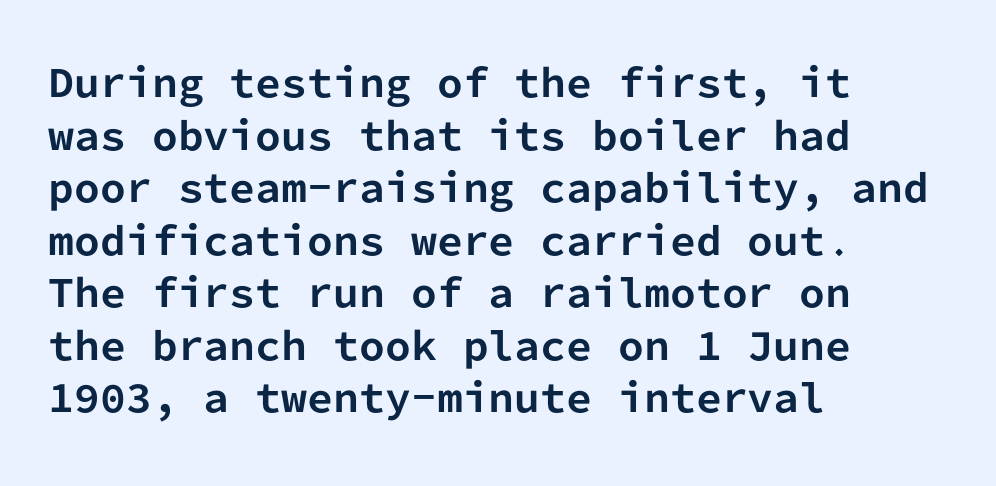
Plain, unruled lines of type. Default kerning and tracking; the words read as compact shapes. In terms of posture, this sample is upright. Examine the stroke ends and you'll find no serifs. Left-aligned paragraph, ragged on the right. Weight check: bold — yes, fully.
